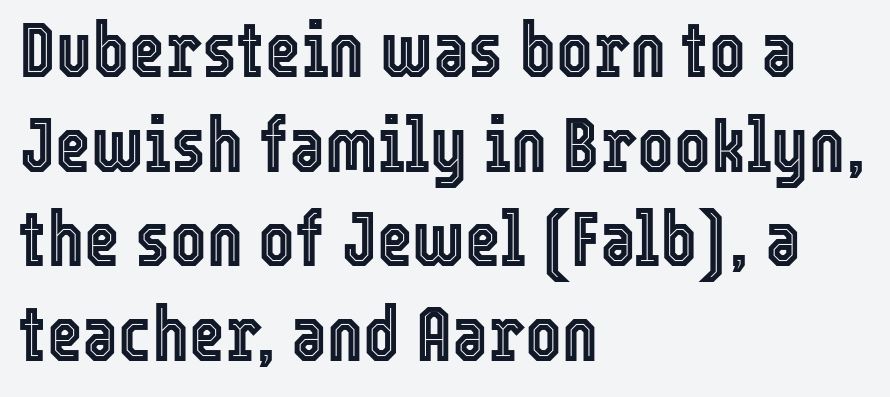
{"italic": "no", "width": "condensed", "x_height": "medium", "monospaced": "no", "underline": "no", "align": "left", "line_spacing_ratio": 1.23, "letter_spacing": "normal", "letter_spacing_em": 0.0, "glyph_px": 77}
